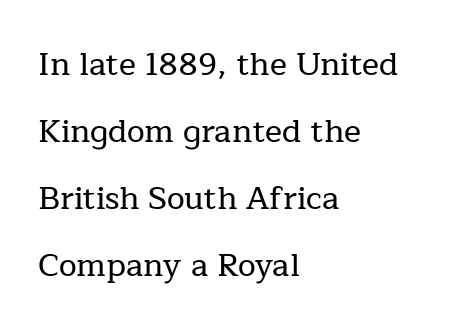
{"serif": "yes", "italic": "no", "width": "normal", "stroke_contrast": "low", "x_height": "medium", "monospaced": "no", "underline": "no", "align": "left", "line_spacing": "loose", "line_spacing_ratio": 2.09, "letter_spacing": "normal", "letter_spacing_em": 0.0, "glyph_px": 32}
